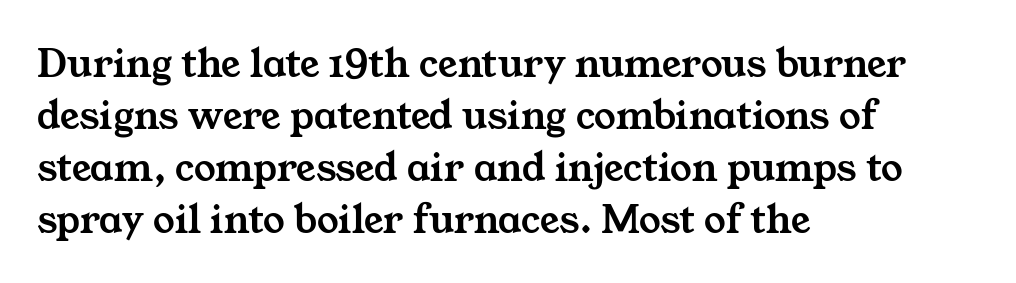
A typesetter would call this proportional, since set widths differ per character. One-word summary of the alignment: left. I'd call this a serif setting — the letters wear small feet. Check the space under the baseline: it is left empty. Nothing unusual about the tracking: characters are spaced as the font intends.
